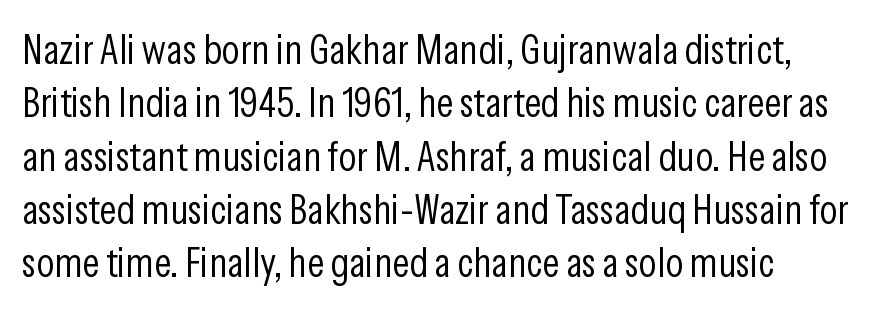
A roman cut, with each character standing at attention. The font is comparable to plain body text, perhaps lighter. Underline: absent. Here the designer chose a conventional face with non-uniform glyph widths.
